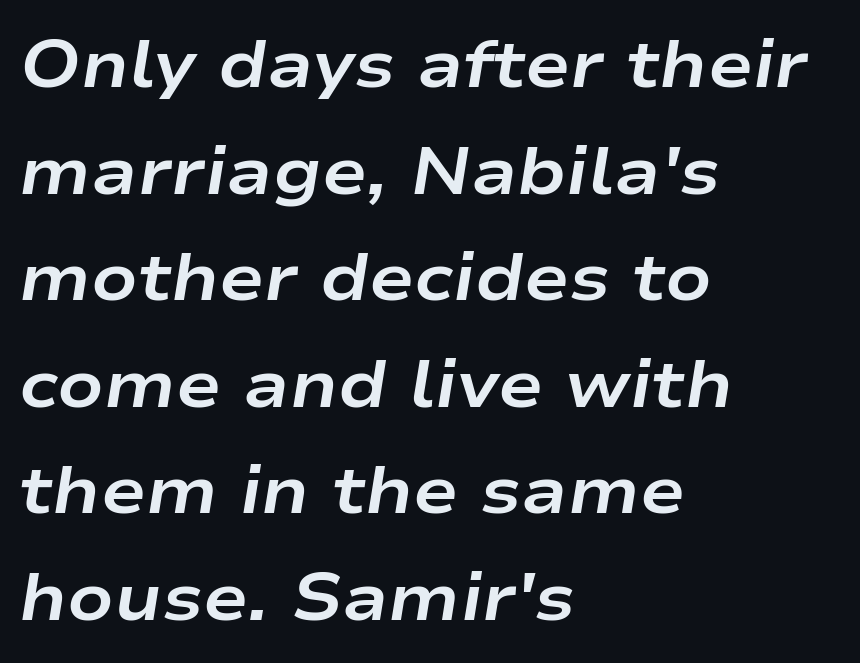
The image shows 67 px bold, wide type, italic (leaning right); set left-aligned, normal line spacing (1.59x), normal letter spacing, not underlined; low stroke contrast and a medium x-height.
